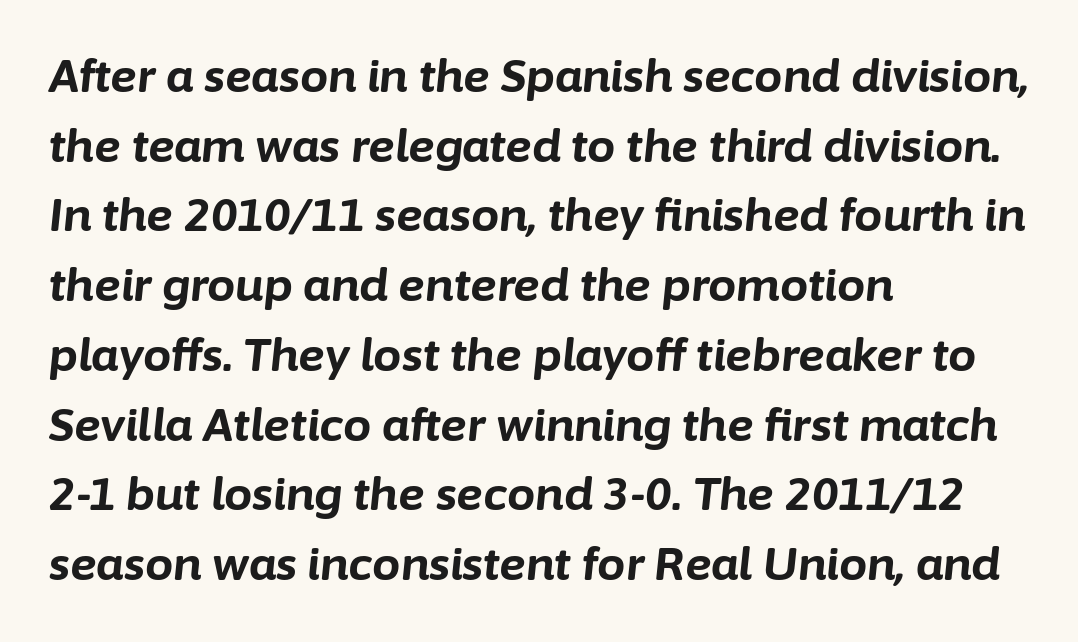
The glyphs look as if they've been sheared to an angle. Honestly, the row spacing looks completely unremarkable. Nobody touched the tracking dial on this one. The strip under each line holds only bare page.
